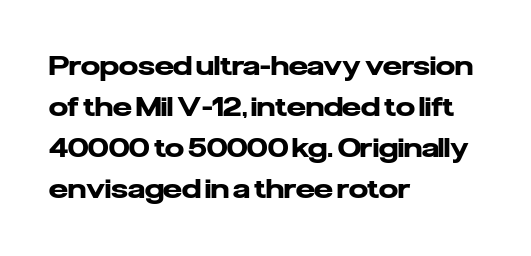
{"italic": "no", "bold": "yes", "underline": "no", "align": "left", "line_spacing": "normal", "line_spacing_ratio": 1.52, "letter_spacing": "normal", "letter_spacing_em": 0.0, "glyph_px": 27}
